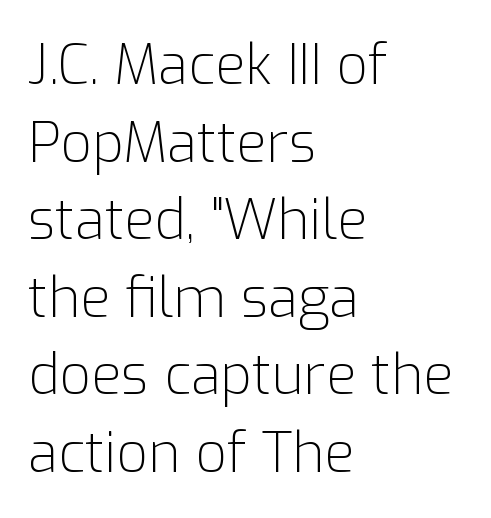
Q: Is the text bold? A: No.
Q: Is the text italic (slanted)? A: No, it is upright.
Q: Is the typeface a serif or a sans-serif typeface? A: Sans-serif.
Q: Is the text underlined? A: No.
Q: How is the paragraph aligned? A: Left-aligned.
Q: Is the spacing between letters normal or unusually wide? A: Normal.
Q: Is the spacing between lines tight, normal or loose? A: Normal.
Q: Width (condensed, normal, or wide)? A: Normal.
Q: Stroke contrast? A: Low.
Q: x-height? A: Medium.
Q: Monospaced? A: No.
